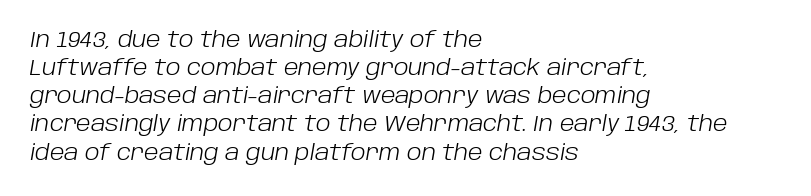
The image shows 21 px text type, italic (leaning right); set left-aligned, normal line spacing (1.34x), normal letter spacing, not underlined.
